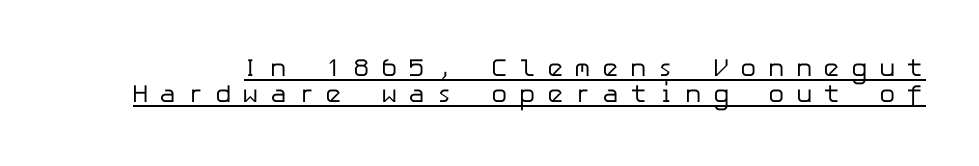
Reading down the column, the eye jumps only a short way to each next line. Every word sits above its own underline. The letters look calm and open, with moderate or lighter stems. The specimen reads as upright at a glance. Words appear elongated and porous because spacing is wide.
